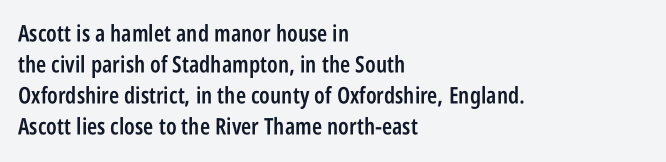
The image shows 23 px text type, upright; set left-aligned, normal line spacing (1.35x), normal letter spacing, not underlined.
